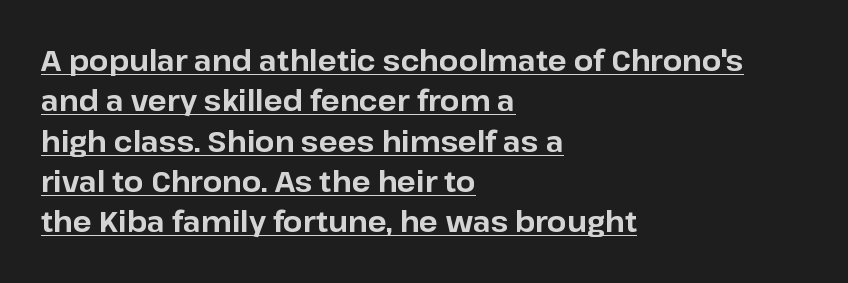
Q: Is the text bold? A: Yes.
Q: Is the text italic (slanted)? A: No, it is upright.
Q: Is the typeface a serif or a sans-serif typeface? A: Sans-serif.
Q: Is the text underlined? A: Yes.
Q: How is the paragraph aligned? A: Left-aligned.
Q: Is the spacing between letters normal or unusually wide? A: Normal.
Q: Is the spacing between lines tight, normal or loose? A: Normal.
Q: Width (condensed, normal, or wide)? A: Normal.
Q: Stroke contrast? A: Low.
Q: x-height? A: Medium.
Q: Monospaced? A: No.
